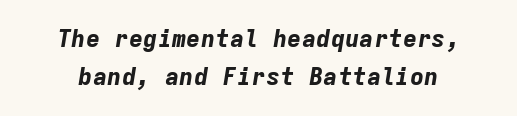
{"italic": "yes", "lean": "right", "slant_degrees": 9, "bold": "yes", "underline": "no", "line_spacing": "normal", "line_spacing_ratio": 1.6, "letter_spacing": "normal", "letter_spacing_em": 0.0, "glyph_px": 24}
